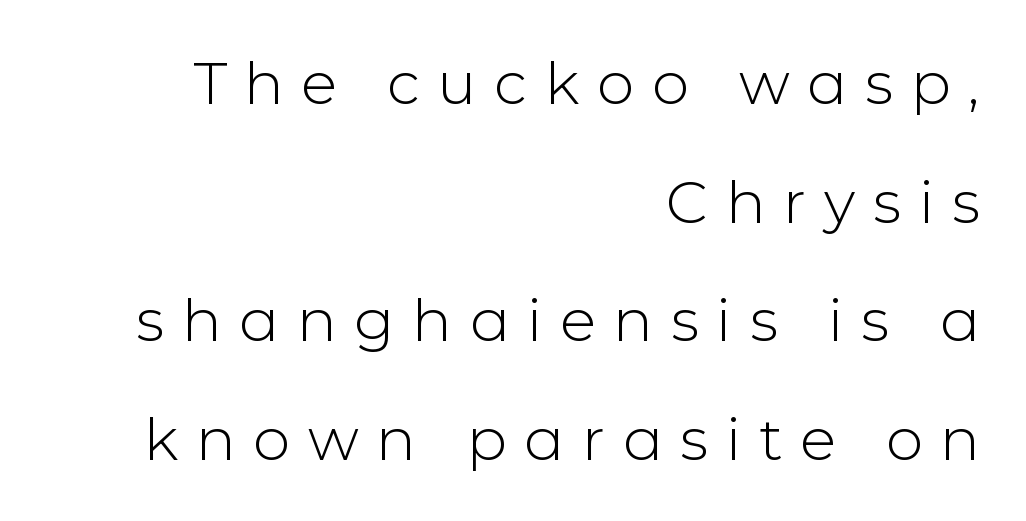
Designer's note — italics off, roman on. Here the designer chose a conventional face with non-uniform glyph widths. A typesetter would label this face a sans. Compared with a typical body face, this is equally light or lighter still. Airy leading.
